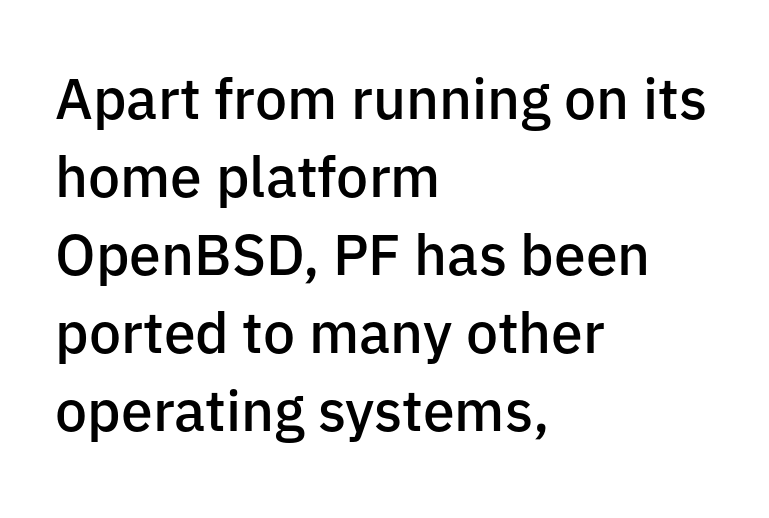
Decoration check: the copy has no underline. Nothing sits at the stroke ends, so this counts as sans-serif. Each letter keeps its own natural width here, so spacing adapts to shape. This is roman type, the default non-slanted kind. Nothing unusual about the tracking: characters are spaced as the font intends.
